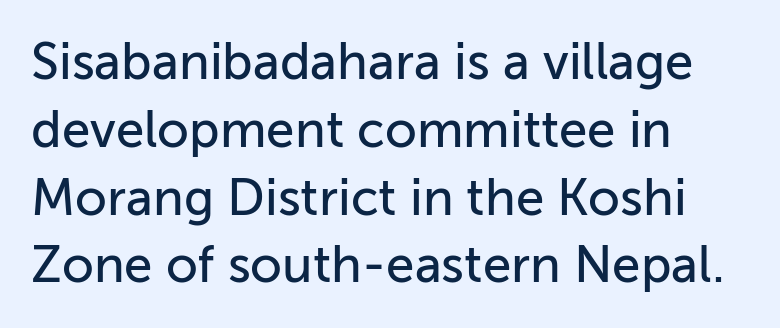
Q: Is the text italic (slanted)? A: No, it is upright.
Q: Is the typeface a serif or a sans-serif typeface? A: Sans-serif.
Q: Is the text underlined? A: No.
Q: How is the paragraph aligned? A: Left-aligned.
Q: Is the spacing between letters normal or unusually wide? A: Normal.
Q: Is the spacing between lines tight, normal or loose? A: Normal.
Q: Width (condensed, normal, or wide)? A: Normal.
Q: Stroke contrast? A: Low.
Q: x-height? A: Medium.
Q: Monospaced? A: No.
